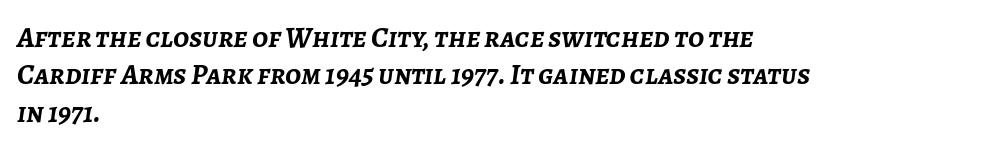
The specimen omits any rule beneath the text block's lines. Horizontal alignment here is leftward, the default for most running prose. This sample uses plain, unmodified letter spacing. Looks like regular typesetting: each glyph gets only the width it needs.
